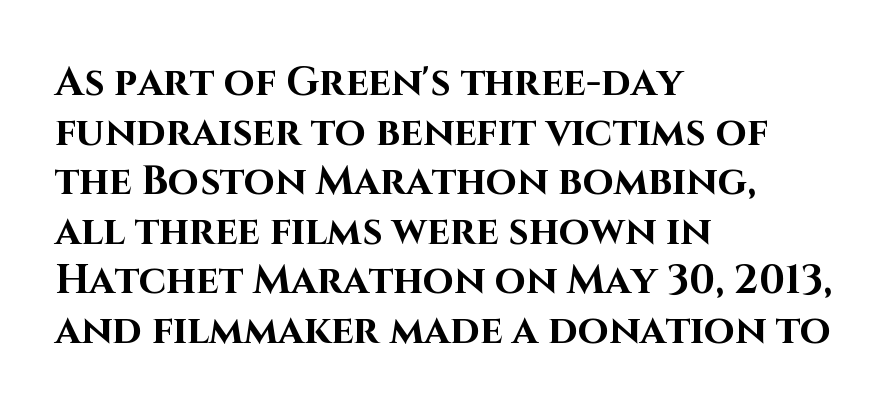
The rendering anchors every line to the left-hand side. Think of a printed novel: that variable character pitch is what you see here. Descenders are the only things crossing below the line. The passage shown is emphatically bold. Honestly, the letter spacing is just normal — you wouldn't notice it. Is there any slant? The stems are plumb.
